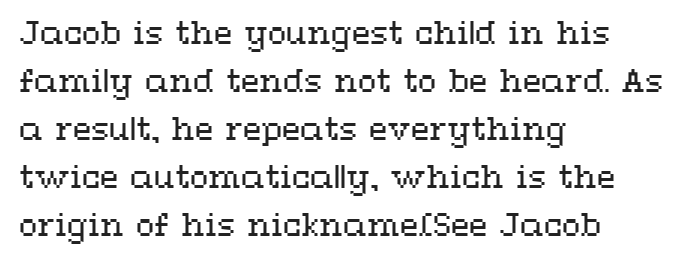
The image shows 30 px regular-weight, wide type, upright; set left-aligned, normal line spacing (1.6x), normal letter spacing, not underlined; medium stroke contrast and a medium x-height.
